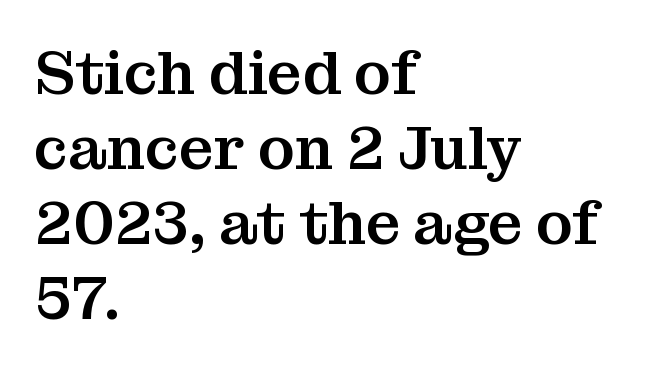
{"serif": "yes", "italic": "no", "width": "normal", "stroke_contrast": "medium", "x_height": "medium", "monospaced": "no", "underline": "no", "align": "left", "line_spacing_ratio": 1.23, "letter_spacing": "normal", "letter_spacing_em": 0.0, "glyph_px": 61}
